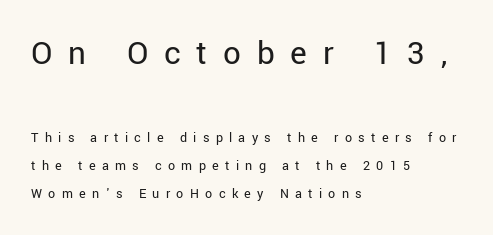
The image shows 35 px regular-weight sans-serif type, upright; set left-aligned, loose line spacing (1.98x), unusually wide letter spacing (+0.45 em), not underlined; the first (top) block is 2.5x larger; low stroke contrast and a medium x-height.
